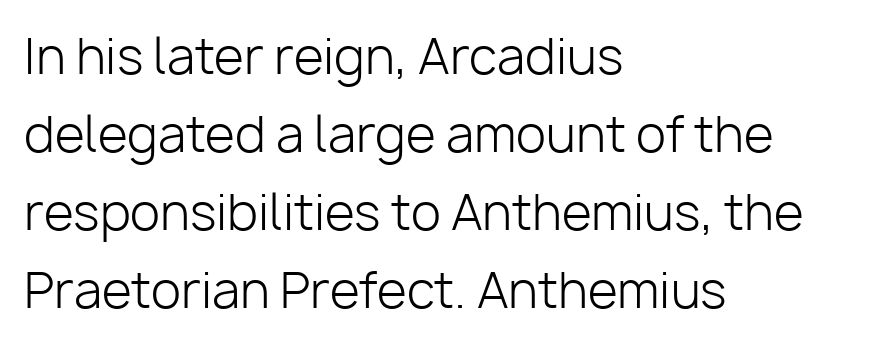
Letterform terminals end flat and unadorned throughout the passage. The setting favours the left margin, as ordinary paragraphs usually do. Nope, not italic — everything's standing straight. Varying glyph widths throughout — classic text-font behaviour. These lines keep a tight, regular rhythm from letter to letter. Vertical stems look standard width or narrower in stroke.
